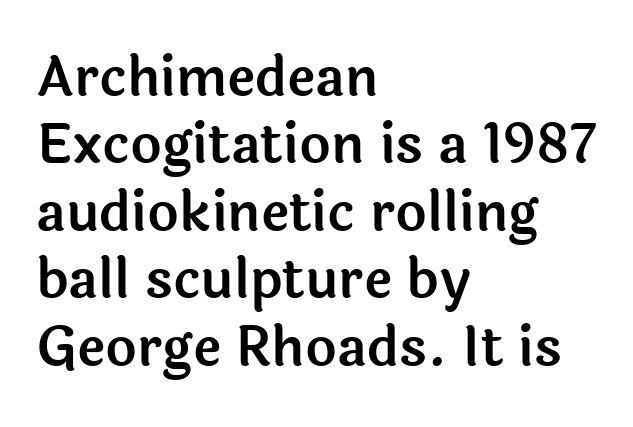
Q: Is the text italic (slanted)? A: No, it is upright.
Q: Is the typeface a serif or a sans-serif typeface? A: Sans-serif.
Q: Is the text underlined? A: No.
Q: How is the paragraph aligned? A: Left-aligned.
Q: Is the spacing between letters normal or unusually wide? A: Normal.
Q: Is the spacing between lines tight, normal or loose? A: Normal.
Q: Width (condensed, normal, or wide)? A: Normal.
Q: x-height? A: Medium.
Q: Monospaced? A: No.
